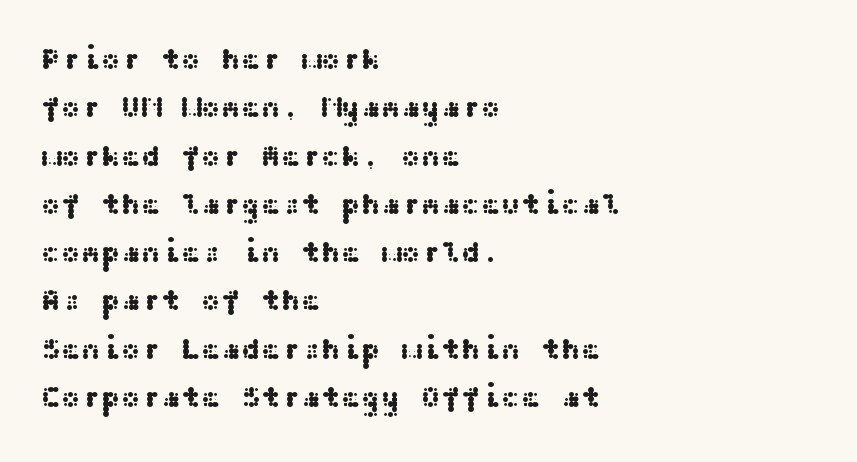
{"serif": "no", "italic": "no", "width": "wide", "stroke_contrast": "medium", "x_height": "medium", "underline": "no", "align": "left", "line_spacing": "normal", "line_spacing_ratio": 1.61, "letter_spacing": "normal", "letter_spacing_em": 0.0, "glyph_px": 30}
